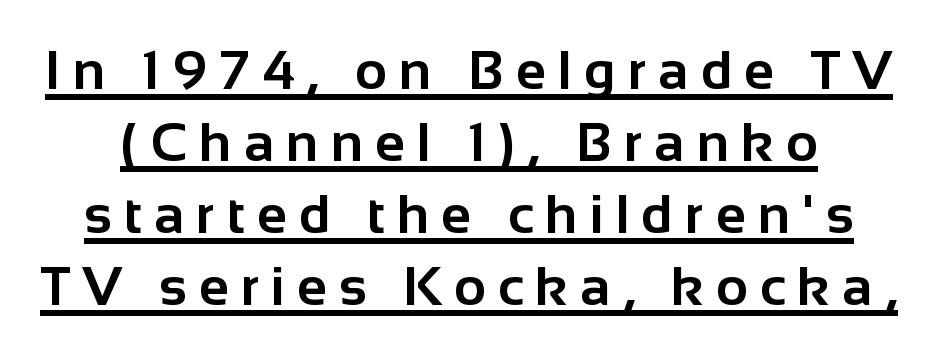
The image shows 55 px bold sans-serif type, upright; set normal line spacing (1.31x), unusually wide letter spacing (+0.22 em), underlined; low stroke contrast and a medium x-height.
